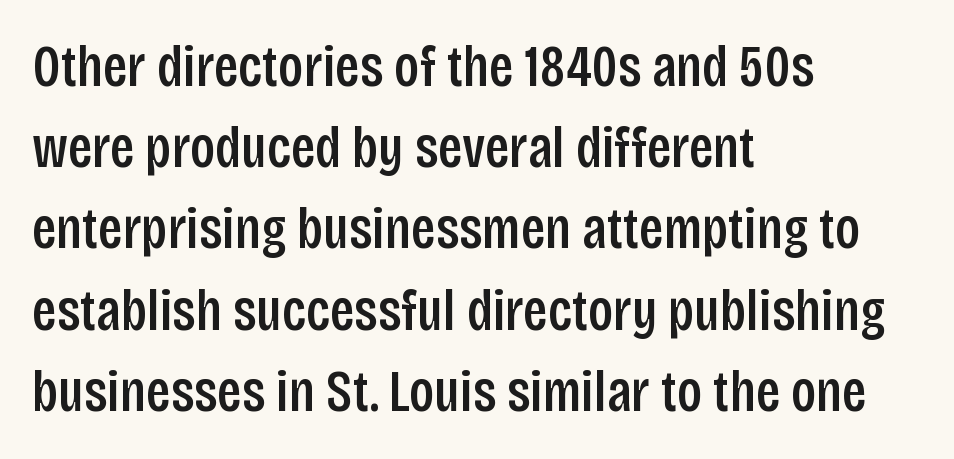
{"serif": "no", "italic": "no", "bold": "semi", "weight": "semibold", "width": "condensed", "stroke_contrast": "low", "x_height": "large", "monospaced": "no", "underline": "no", "align": "left", "line_spacing": "normal", "line_spacing_ratio": 1.4, "letter_spacing": "normal", "letter_spacing_em": 0.0, "glyph_px": 58}
